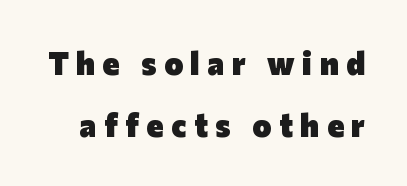
Q: Is the text bold? A: Yes.
Q: Is the text italic (slanted)? A: No, it is upright.
Q: Is the typeface a serif or a sans-serif typeface? A: Sans-serif.
Q: Is the text underlined? A: No.
Q: Is the spacing between letters normal or unusually wide? A: Unusually wide.
Q: Is the spacing between lines tight, normal or loose? A: Loose.
Q: Width (condensed, normal, or wide)? A: Normal.
Q: Stroke contrast? A: Low.
Q: x-height? A: Medium.
Q: Monospaced? A: No.
